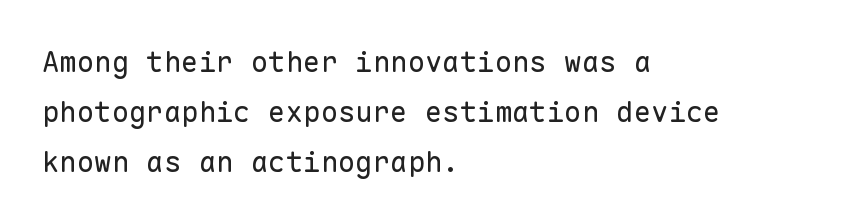
Q: Is the text bold? A: No.
Q: Is the text italic (slanted)? A: No, it is upright.
Q: Is the typeface a serif or a sans-serif typeface? A: Sans-serif.
Q: Is the text underlined? A: No.
Q: How is the paragraph aligned? A: Left-aligned.
Q: Is the spacing between letters normal or unusually wide? A: Normal.
Q: Width (condensed, normal, or wide)? A: Normal.
Q: Stroke contrast? A: Low.
Q: x-height? A: Medium.
Q: Monospaced? A: Yes.
